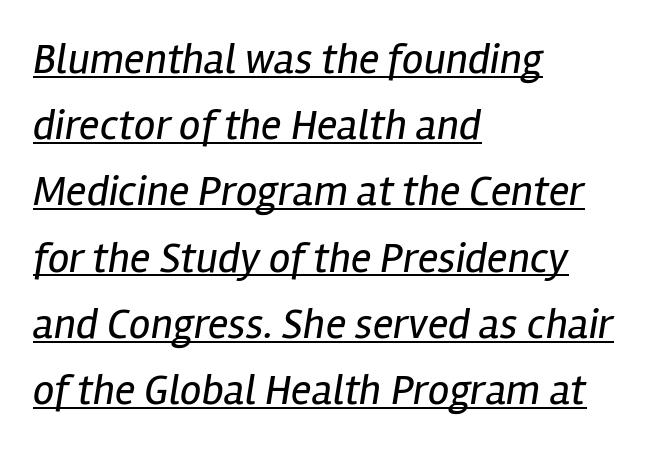
The glyphs look as if they've been sheared to an angle. These lines keep a tight, regular rhythm from letter to letter. Caption: lettering with a line underneath. Here the designer chose a conventional face with non-uniform glyph widths. Weight: regular or lighter. Summary of vertical rhythm: regular, with standard interline spacing.
